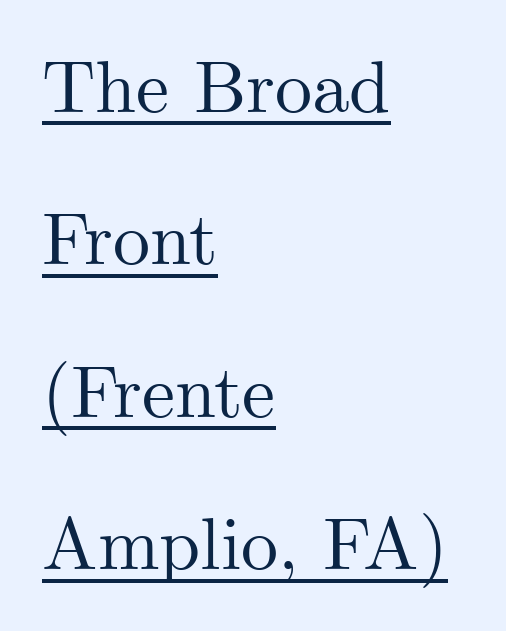
{"serif": "yes", "italic": "no", "width": "normal", "stroke_contrast": "medium", "x_height": "small", "monospaced": "no", "underline": "yes", "align": "left", "line_spacing": "loose", "line_spacing_ratio": 2.06, "letter_spacing": "normal", "letter_spacing_em": 0.0, "glyph_px": 74}
